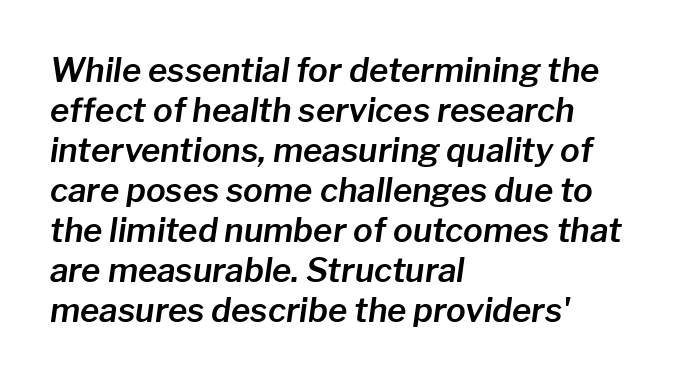
{"italic": "yes", "lean": "right", "slant_degrees": 8, "width": "normal", "stroke_contrast": "low", "x_height": "medium", "monospaced": "no", "underline": "no", "align": "left", "line_spacing_ratio": 1.21, "letter_spacing": "normal", "letter_spacing_em": 0.0, "glyph_px": 33}
